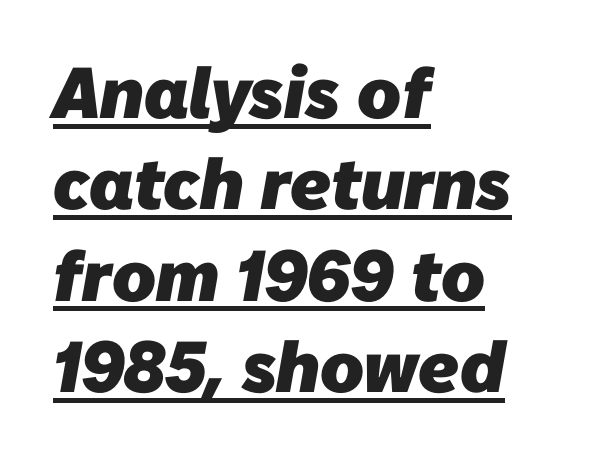
Q: Is the text bold? A: Yes.
Q: Is the typeface a serif or a sans-serif typeface? A: Sans-serif.
Q: Is the text underlined? A: Yes.
Q: How is the paragraph aligned? A: Left-aligned.
Q: Is the spacing between letters normal or unusually wide? A: Normal.
Q: Is the spacing between lines tight, normal or loose? A: Normal.
Q: Width (condensed, normal, or wide)? A: Normal.
Q: Stroke contrast? A: Low.
Q: x-height? A: Medium.
Q: Monospaced? A: No.
